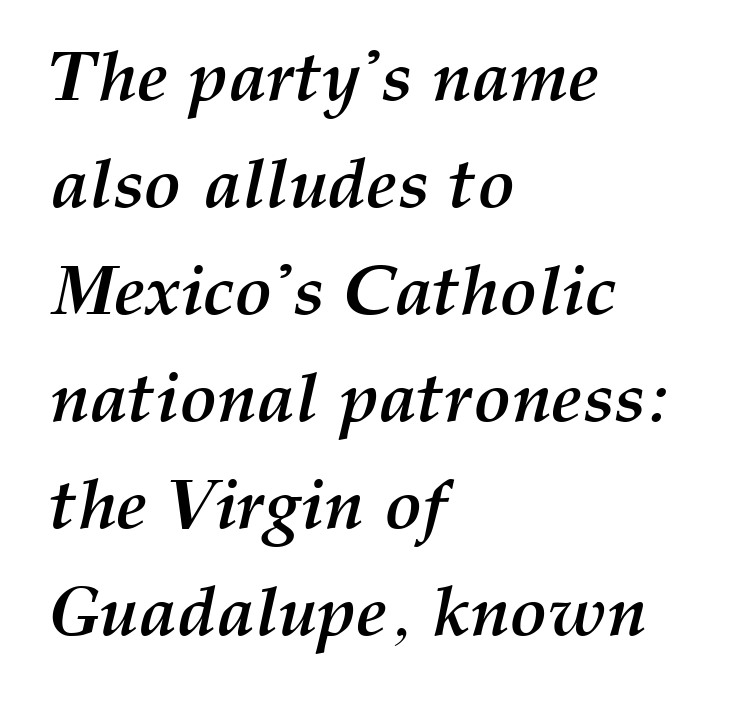
{"italic": "yes", "lean": "right", "slant_degrees": 12, "bold": "yes", "weight": "semibold", "width": "normal", "stroke_contrast": "medium", "x_height": "medium", "monospaced": "no", "underline": "no", "align": "left", "line_spacing": "normal", "line_spacing_ratio": 1.53, "letter_spacing": "normal", "letter_spacing_em": 0.0, "glyph_px": 70}
